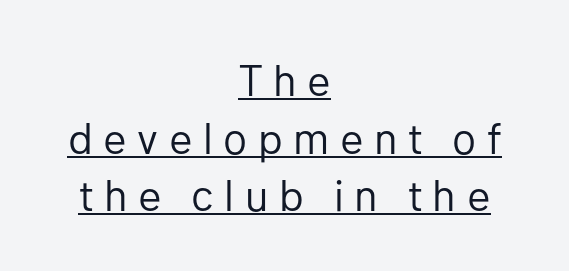
The image shows 44 px regular-weight sans-serif type, upright; set centered, normal line spacing (1.31x), unusually wide letter spacing (+0.24 em), underlined; low stroke contrast and a medium x-height.
